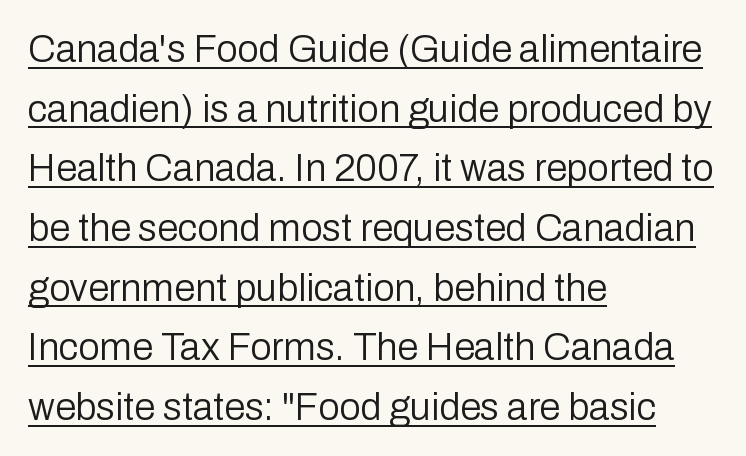
{"serif": "no", "italic": "no", "bold": "no", "weight": "regular", "width": "normal", "stroke_contrast": "low", "x_height": "medium", "monospaced": "no", "underline": "yes", "align": "left", "line_spacing": "normal", "line_spacing_ratio": 1.57, "letter_spacing": "normal", "letter_spacing_em": 0.0, "glyph_px": 38}
